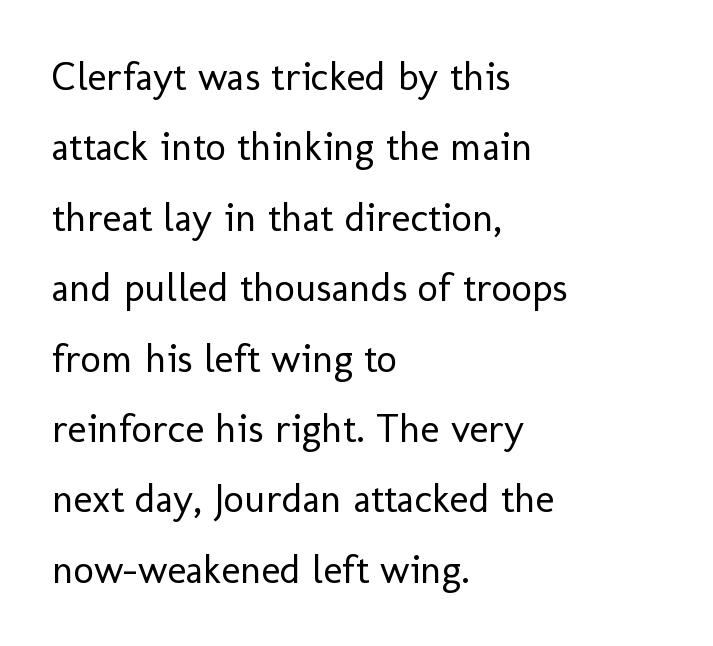
Spacing verdict: proportional, widths tailored to each character. The horizontal fit of the characters is conventional and even. The rendering anchors every line to the left-hand side. Is this a heavy cut? Hardly; it is regular or lighter.
